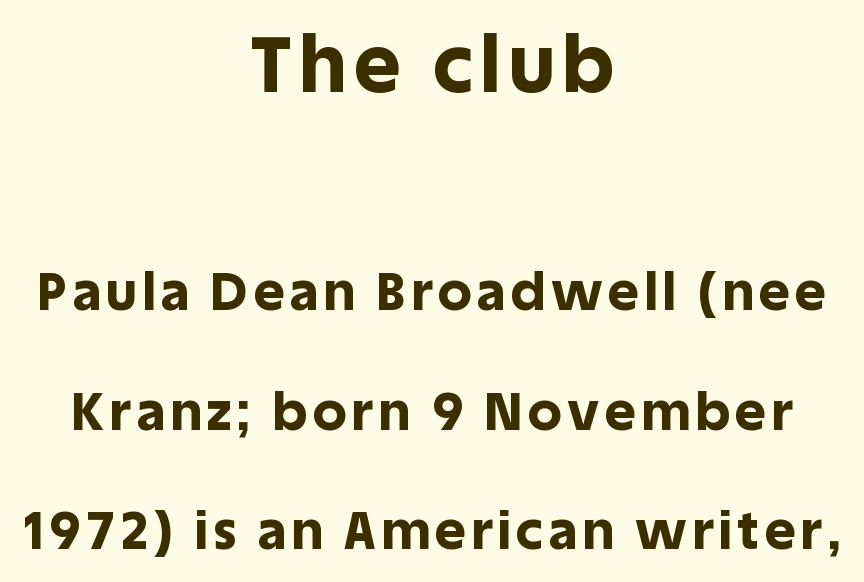
Q: Is the text bold? A: Yes.
Q: Is the text italic (slanted)? A: No, it is upright.
Q: Is the typeface a serif or a sans-serif typeface? A: Sans-serif.
Q: Is the text underlined? A: No.
Q: How is the paragraph aligned? A: Centered.
Q: Is the spacing between lines tight, normal or loose? A: Loose.
Q: Which block of text is set in a larger size, the first (top) or the second (bottom)? A: The first (top) one.
Q: Width (condensed, normal, or wide)? A: Normal.
Q: x-height? A: Large.
Q: Monospaced? A: No.
